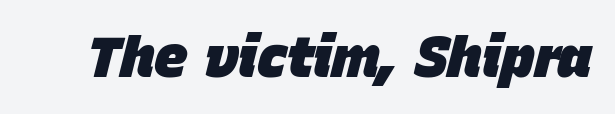
The image shows 56 px heavy type, italic (leaning right); set normal letter spacing, not underlined; low stroke contrast and a large x-height.
